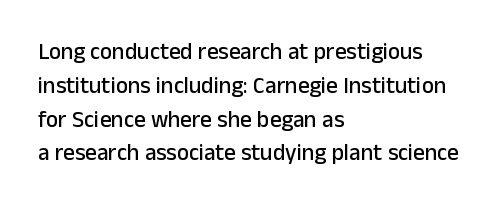
The image shows 23 px text type, upright; set left-aligned, normal line spacing (1.47x), normal letter spacing, not underlined.
